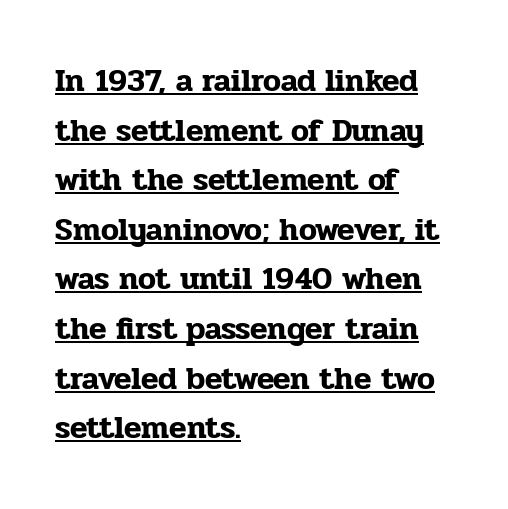
Q: Is the text italic (slanted)? A: No, it is upright.
Q: Is the typeface a serif or a sans-serif typeface? A: Serif.
Q: Is the text underlined? A: Yes.
Q: How is the paragraph aligned? A: Left-aligned.
Q: Is the spacing between letters normal or unusually wide? A: Normal.
Q: Is the spacing between lines tight, normal or loose? A: Normal.
Q: Width (condensed, normal, or wide)? A: Normal.
Q: Stroke contrast? A: Low.
Q: x-height? A: Medium.
Q: Monospaced? A: No.
